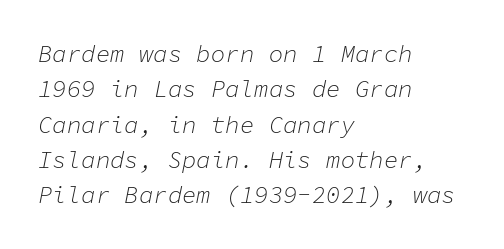
Q: Is the text bold? A: No.
Q: Is the text italic (slanted)? A: Yes, it leans right by about 11 degrees.
Q: Is the text underlined? A: No.
Q: How is the paragraph aligned? A: Left-aligned.
Q: Is the spacing between letters normal or unusually wide? A: Normal.
Q: Is the spacing between lines tight, normal or loose? A: Normal.
